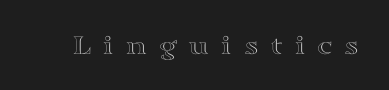
Glyph-to-glyph distance is far greater than everyday printed text. The specimen reads as upright at a glance. Anything drawn beneath the words? Only blank space. Spacing verdict: proportional, widths tailored to each character.
